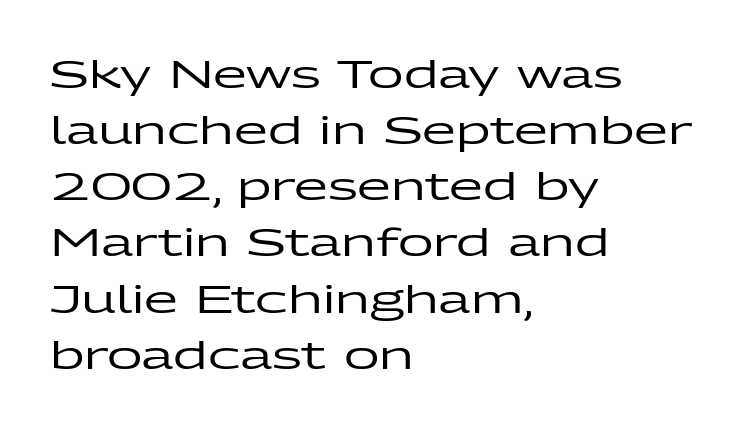
Look at the bottom of the vertical strokes: they stop flat, with no serifs. Caption: standard tracking, unaltered. Whoever set this chose a conventional vertical rhythm. A typesetter would call this proportional, since set widths differ per character. This rendering uses left alignment, leaving the right contour irregular.
